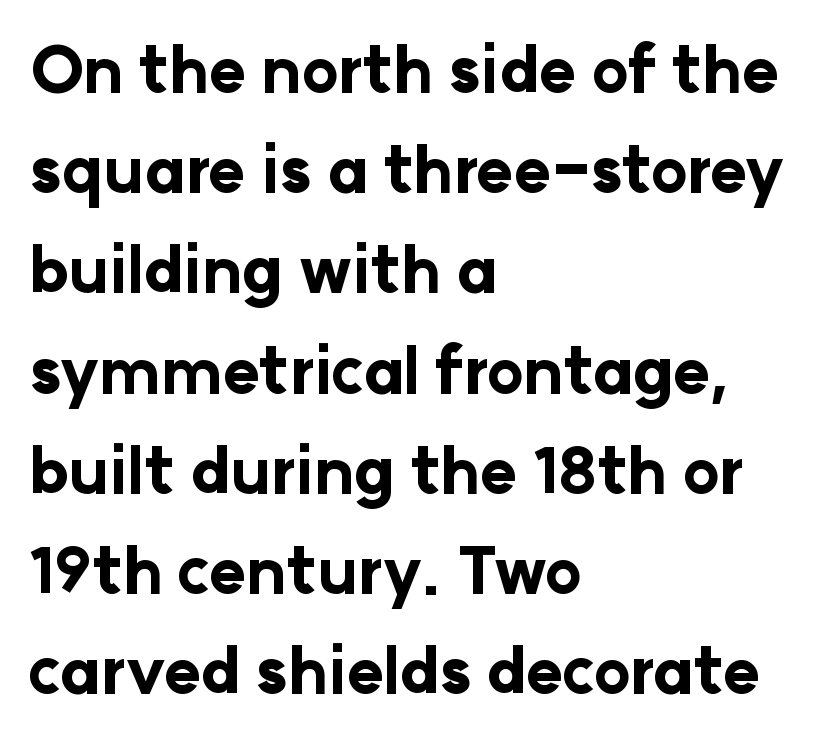
Q: Is the text bold? A: Yes.
Q: Is the text italic (slanted)? A: No, it is upright.
Q: Is the typeface a serif or a sans-serif typeface? A: Sans-serif.
Q: Is the text underlined? A: No.
Q: How is the paragraph aligned? A: Left-aligned.
Q: Is the spacing between letters normal or unusually wide? A: Normal.
Q: Is the spacing between lines tight, normal or loose? A: Normal.
Q: Width (condensed, normal, or wide)? A: Normal.
Q: Stroke contrast? A: Low.
Q: x-height? A: Medium.
Q: Monospaced? A: No.
